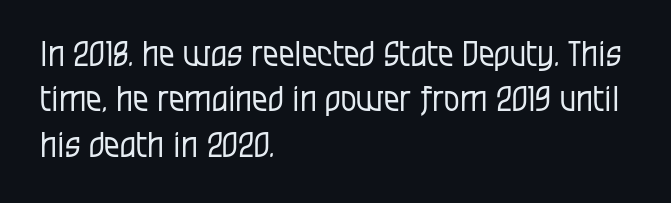
Q: Is the text bold? A: No.
Q: Is the text italic (slanted)? A: No, it is upright.
Q: Is the typeface a serif or a sans-serif typeface? A: Sans-serif.
Q: Is the text underlined? A: No.
Q: How is the paragraph aligned? A: Left-aligned.
Q: Is the spacing between letters normal or unusually wide? A: Normal.
Q: Is the spacing between lines tight, normal or loose? A: Normal.
Q: Width (condensed, normal, or wide)? A: Condensed.
Q: Stroke contrast? A: Low.
Q: x-height? A: Large.
Q: Monospaced? A: No.
